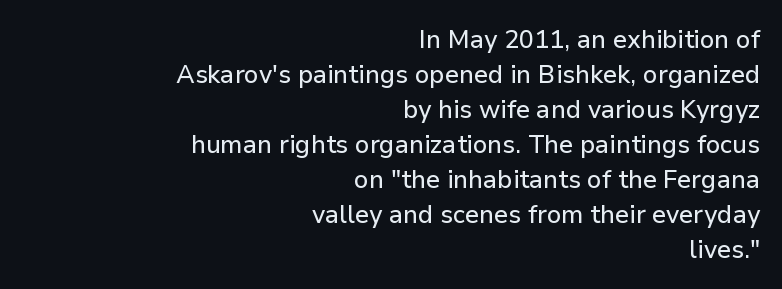
The image shows 25 px text type, upright; set right-aligned, normal line spacing (1.4x), normal letter spacing, not underlined.
